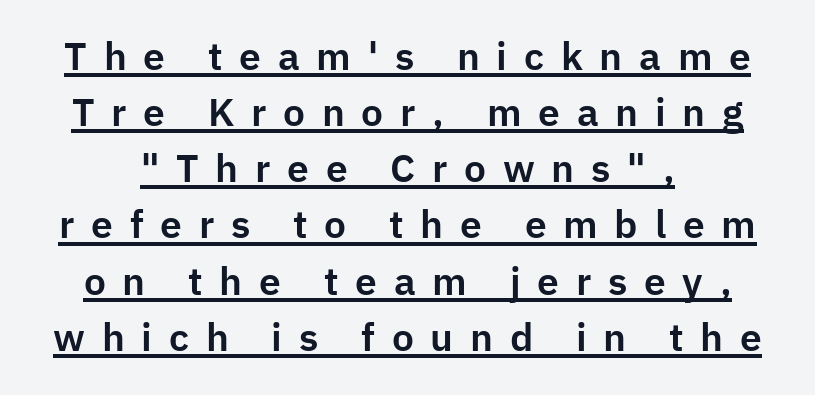
{"serif": "no", "italic": "no", "width": "normal", "stroke_contrast": "low", "x_height": "medium", "monospaced": "no", "underline": "yes", "line_spacing": "normal", "line_spacing_ratio": 1.44, "letter_spacing": "wide", "letter_spacing_em": 0.43, "glyph_px": 39}
